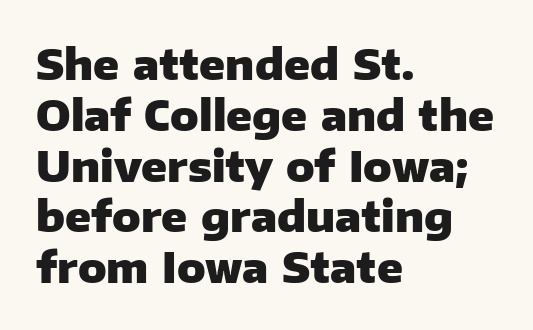
The setting favours the left margin, as ordinary paragraphs usually do. Here the designer chose a conventional face with non-uniform glyph widths. The glyphs in this specimen are sans serif. Rule under the text: the space is simply empty. Honestly, the letter spacing is just normal — you wouldn't notice it.
